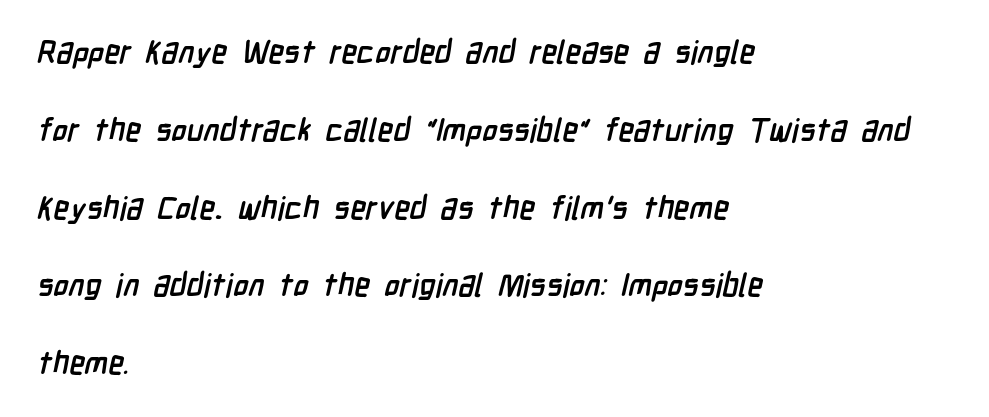
Does the leading feel generous? Absolutely, it's lavish. Honestly, the letter spacing is just normal — you wouldn't notice it. Heavy-handed strokes throughout: this text is bold. Serif or sans? Sans — the stroke terminals are bare. These lines stack with their left ends in a neat column. Spacing verdict: proportional, widths tailored to each character.
